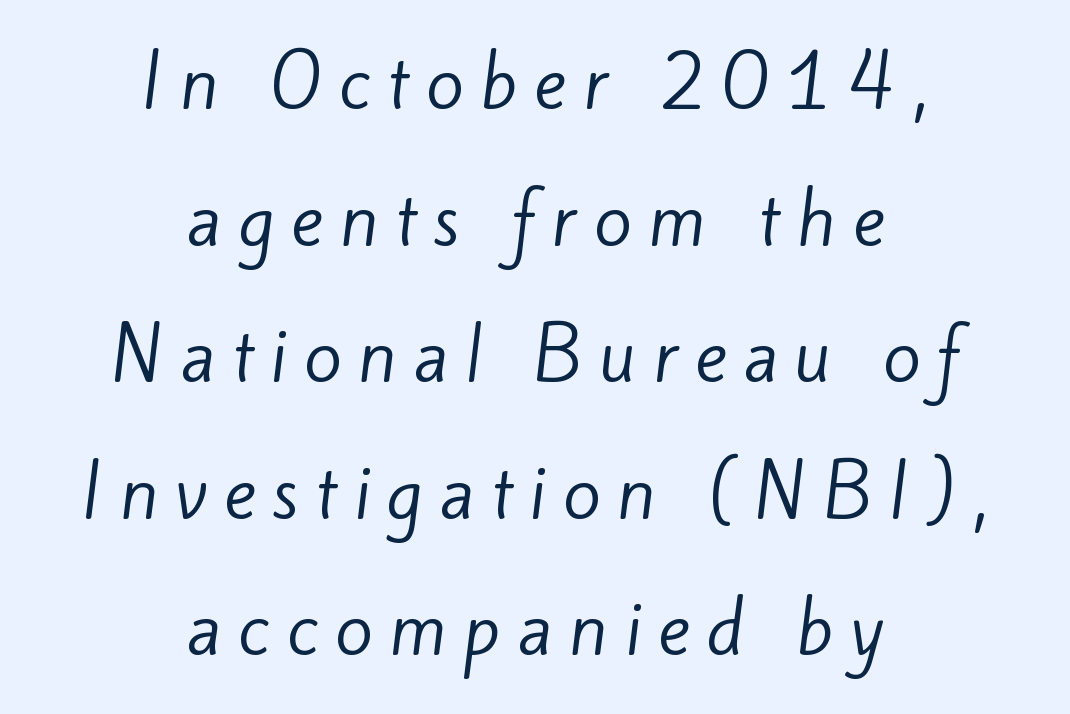
The image shows 69 px regular-weight sans-serif type; set centered, loose line spacing (1.98x), unusually wide letter spacing (+0.24 em), not underlined; low stroke contrast and a small x-height.
